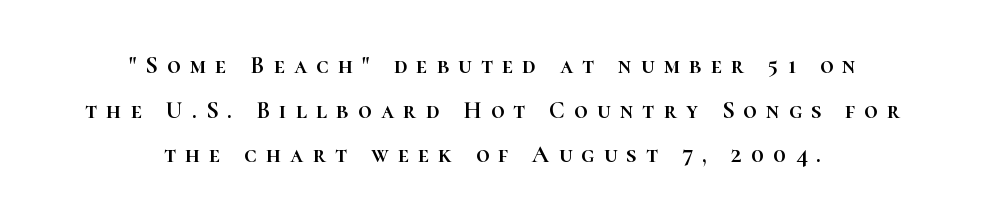
Q: Is the text italic (slanted)? A: No, it is upright.
Q: Is the text underlined? A: No.
Q: How is the paragraph aligned? A: Centered.
Q: Is the spacing between letters normal or unusually wide? A: Unusually wide.
